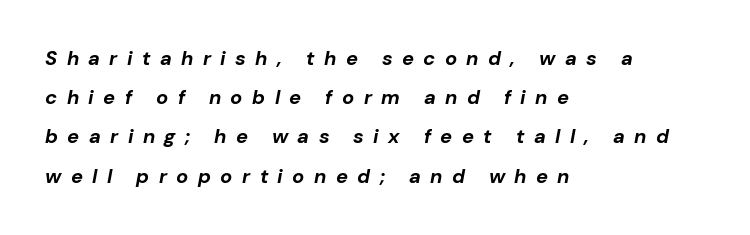
The image shows 20 px bold type, italic (leaning right); set left-aligned, loose line spacing (1.96x), unusually wide letter spacing (+0.47 em), not underlined.
